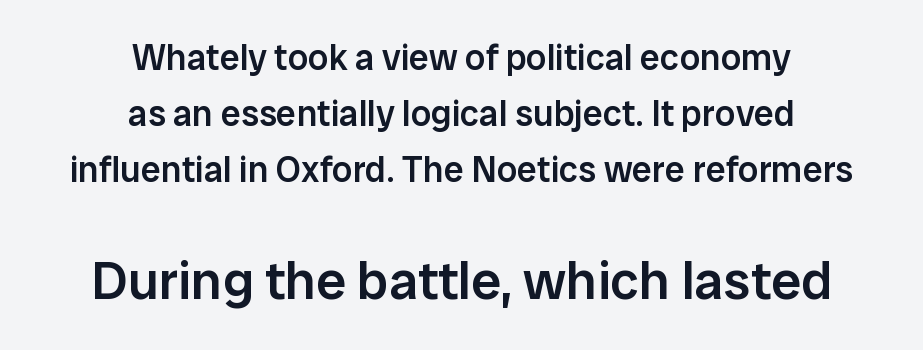
Q: Is the text bold? A: Semi-bold.
Q: Is the text italic (slanted)? A: No, it is upright.
Q: Is the typeface a serif or a sans-serif typeface? A: Sans-serif.
Q: Is the text underlined? A: No.
Q: How is the paragraph aligned? A: Centered.
Q: Is the spacing between letters normal or unusually wide? A: Normal.
Q: Is the spacing between lines tight, normal or loose? A: Normal.
Q: Which block of text is set in a larger size, the first (top) or the second (bottom)? A: The second (bottom) one.
Q: Width (condensed, normal, or wide)? A: Normal.
Q: Stroke contrast? A: Low.
Q: x-height? A: Medium.
Q: Monospaced? A: No.
